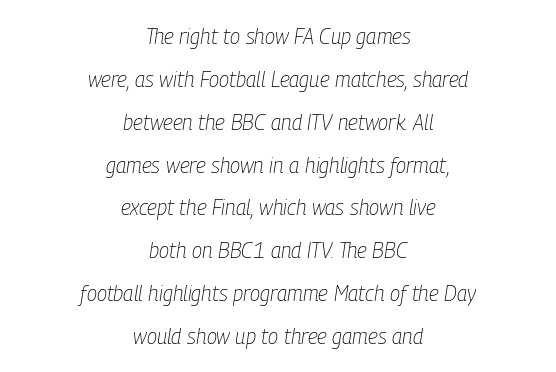
{"italic": "yes", "lean": "right", "slant_degrees": 9, "bold": "no", "underline": "no", "align": "center", "line_spacing": "loose", "line_spacing_ratio": 2.04, "letter_spacing": "normal", "letter_spacing_em": 0.0, "glyph_px": 21}
